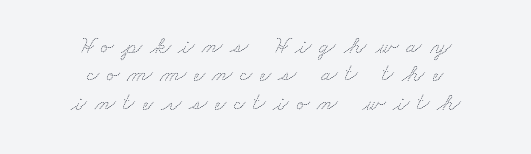
Look at the tracking — it's clearly loosened, letters drifting apart. Clear beneath every line of the passage. Typeset on center — no edge is straight. The letters look calm and open, with moderate or lighter stems.
